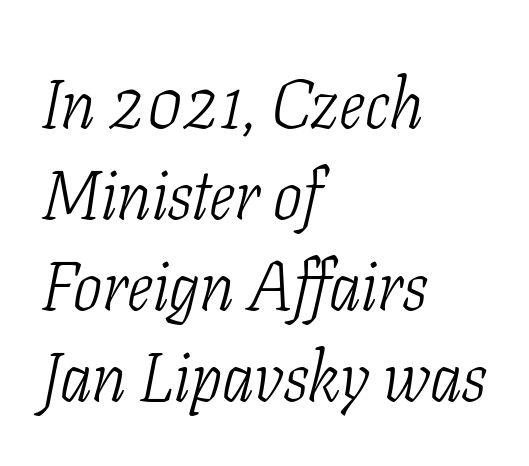
{"serif": "yes", "italic": "yes", "lean": "right", "slant_degrees": 11, "bold": "no", "weight": "light", "width": "condensed", "stroke_contrast": "low", "x_height": "medium", "monospaced": "no", "underline": "no", "align": "left", "line_spacing": "normal", "line_spacing_ratio": 1.32, "letter_spacing": "normal", "letter_spacing_em": 0.0, "glyph_px": 69}
